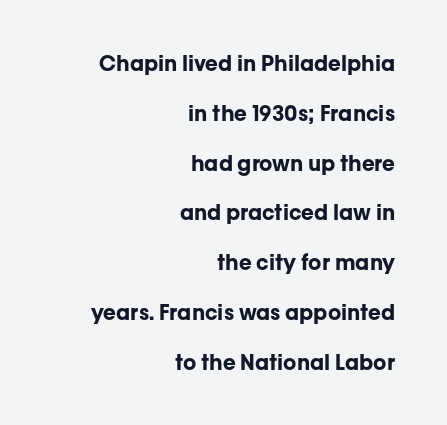
One glance says open: line gaps are wider than usual. Emphasis by weight is at full strength: bold. The zone under the glyphs is completely vacant. Compared with a flush-left layout, this one pins lines to the opposite, right side. The typography opts for an upright posture over an oblique one.
